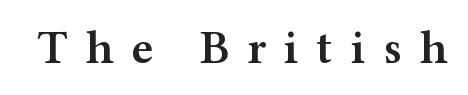
Q: Is the text bold? A: Semi-bold.
Q: Is the text italic (slanted)? A: No, it is upright.
Q: Is the typeface a serif or a sans-serif typeface? A: Serif.
Q: Is the text underlined? A: No.
Q: Is the spacing between letters normal or unusually wide? A: Unusually wide.
Q: Width (condensed, normal, or wide)? A: Wide.
Q: Stroke contrast? A: Medium.
Q: x-height? A: Medium.
Q: Monospaced? A: No.
